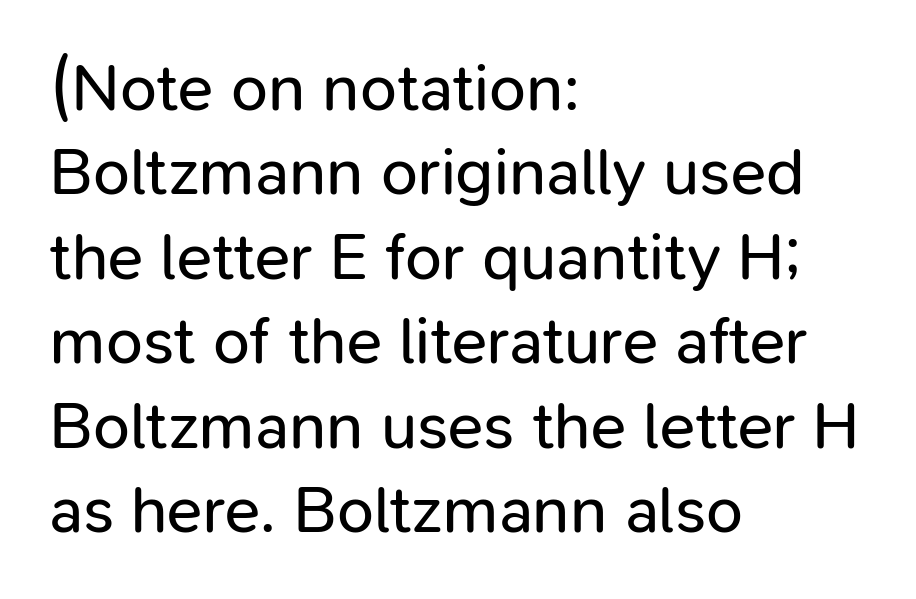
The rendering uses natural spacing where letterforms have individual widths. The letters carry no serifs — their stems end cleanly without finishing strokes. If you drew a line through each stem, it would be perfectly vertical. Just letters on the line, the space beneath them empty.
